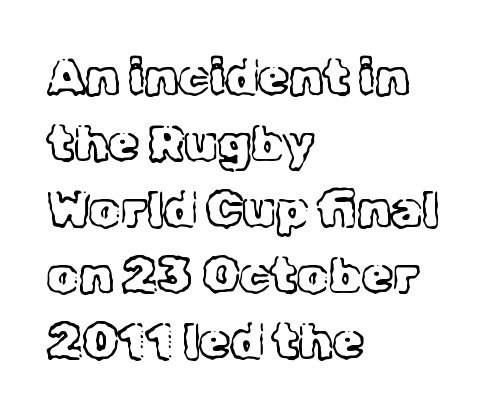
{"serif": "yes", "italic": "no", "bold": "no", "weight": "light", "width": "normal", "x_height": "medium", "monospaced": "no", "underline": "no", "align": "left", "line_spacing": "normal", "line_spacing_ratio": 1.32, "letter_spacing": "normal", "letter_spacing_em": 0.0, "glyph_px": 50}
